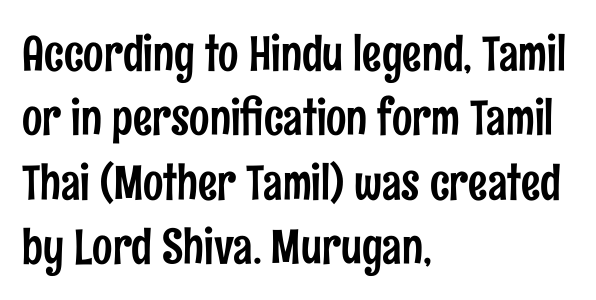
What stands out about the letter spacing? Nothing — it is the standard amount. Letters rest on an invisible, unmarked baseline. A sans-serif font was chosen for this passage. You could not count columns in this text — the font is proportionally spaced. The setting favours the left margin, as ordinary paragraphs usually do. Every stem runs plumb, perpendicular to the baseline.
